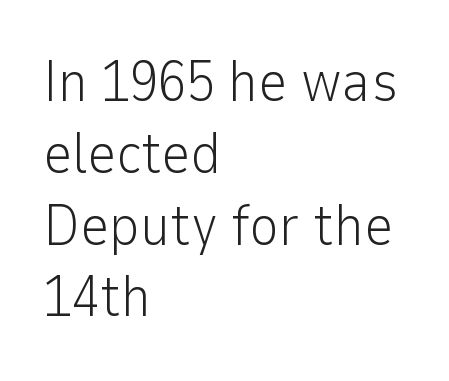
The image shows 57 px light sans-serif type, upright; set left-aligned, normal line spacing (1.26x), normal letter spacing, not underlined; low stroke contrast and a medium x-height.
